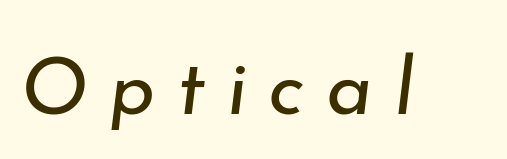
{"italic": "yes", "lean": "right", "slant_degrees": 7, "bold": "no", "weight": "regular", "width": "normal", "stroke_contrast": "low", "x_height": "small", "monospaced": "no", "underline": "no", "letter_spacing": "wide", "letter_spacing_em": 0.27, "glyph_px": 79}
